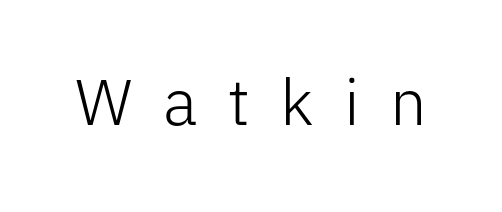
{"serif": "no", "italic": "no", "bold": "no", "weight": "light", "width": "normal", "stroke_contrast": "low", "x_height": "medium", "monospaced": "no", "underline": "no", "letter_spacing": "wide", "letter_spacing_em": 0.47, "glyph_px": 65}
